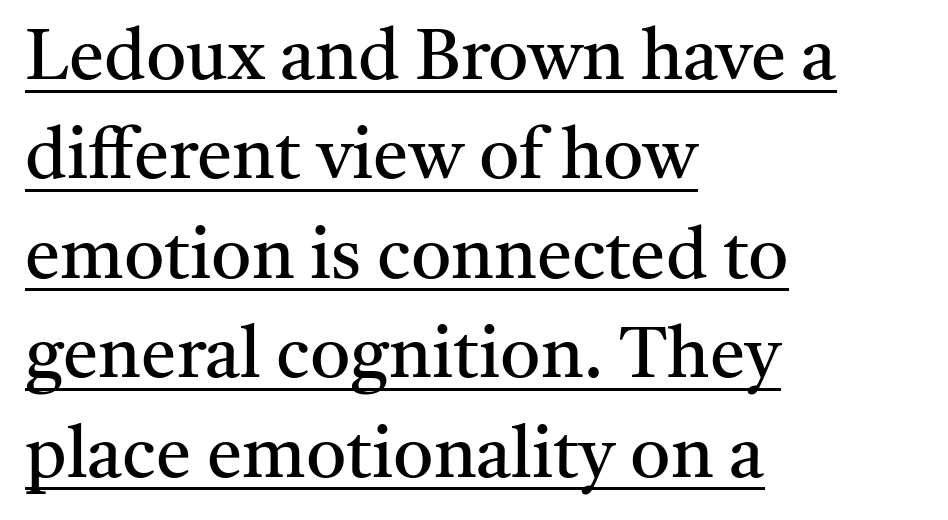
Q: Is the text bold? A: No.
Q: Is the text italic (slanted)? A: No, it is upright.
Q: Is the typeface a serif or a sans-serif typeface? A: Serif.
Q: Is the text underlined? A: Yes.
Q: How is the paragraph aligned? A: Left-aligned.
Q: Is the spacing between letters normal or unusually wide? A: Normal.
Q: Is the spacing between lines tight, normal or loose? A: Normal.
Q: Width (condensed, normal, or wide)? A: Normal.
Q: Stroke contrast? A: Medium.
Q: x-height? A: Medium.
Q: Monospaced? A: No.
